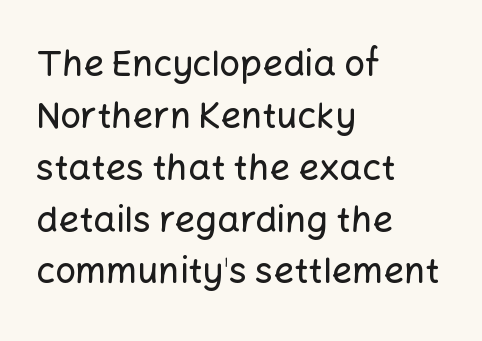
{"serif": "no", "italic": "no", "width": "normal", "stroke_contrast": "low", "x_height": "medium", "monospaced": "no", "underline": "no", "align": "left", "line_spacing": "normal", "line_spacing_ratio": 1.44, "letter_spacing": "normal", "letter_spacing_em": 0.0, "glyph_px": 36}
